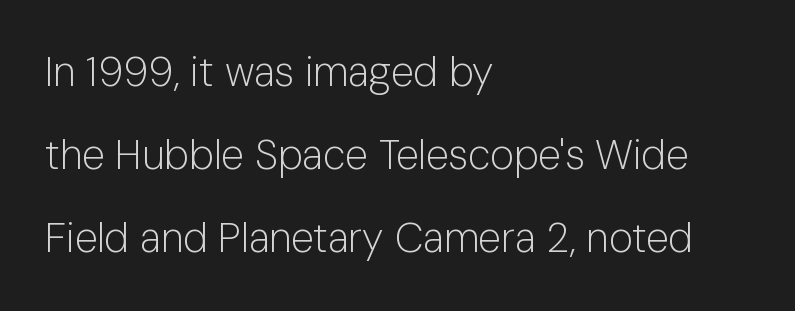
The image shows 41 px light sans-serif type, upright; set left-aligned, loose line spacing (2.03x), normal letter spacing, not underlined; low stroke contrast and a medium x-height.
